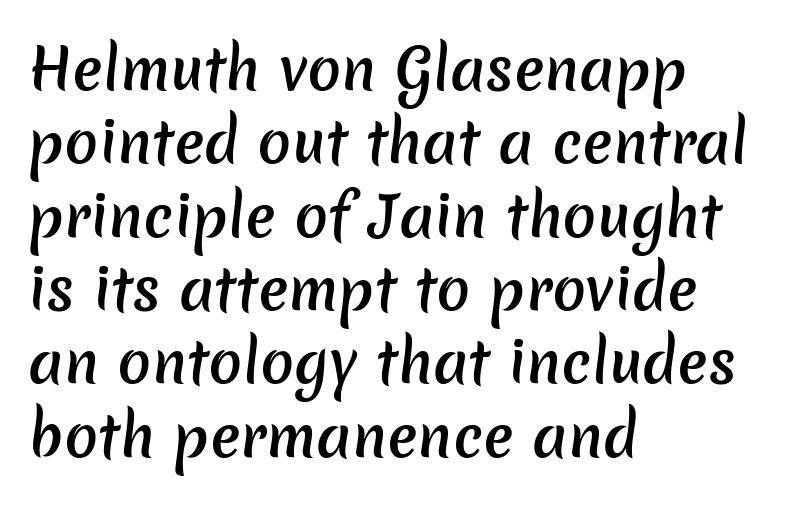
Font category for this specimen: sans-serif. Bare-footed words on every line. Students, note that the glyphs here touch the page at normal intervals. One glance says typical: line gaps are just what's usual. Typesetter's note: demi weight, one step under bold.
